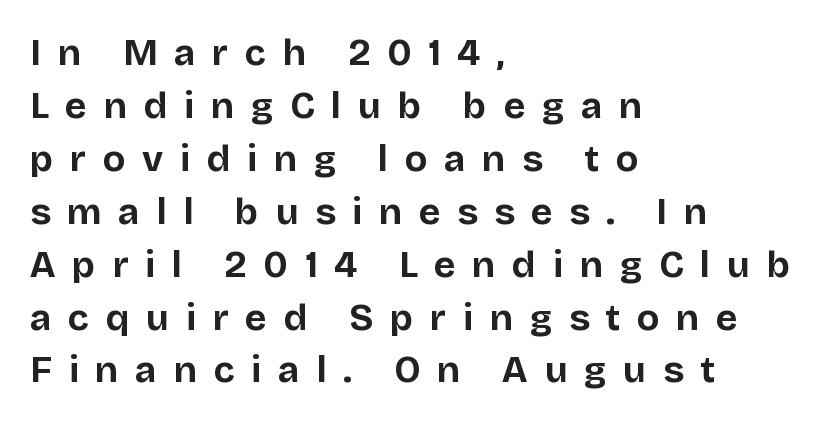
{"serif": "no", "italic": "no", "bold": "yes", "weight": "bold", "width": "normal", "stroke_contrast": "low", "x_height": "large", "monospaced": "no", "underline": "no", "align": "left", "line_spacing": "normal", "line_spacing_ratio": 1.43, "letter_spacing": "wide", "letter_spacing_em": 0.45, "glyph_px": 37}
